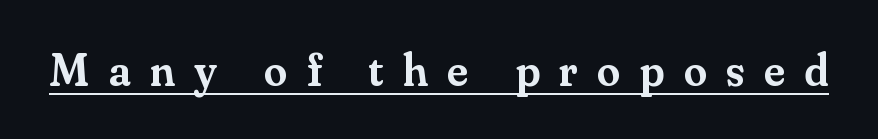
{"serif": "yes", "italic": "no", "bold": "semi", "weight": "semibold", "width": "normal", "stroke_contrast": "medium", "x_height": "small", "monospaced": "no", "underline": "yes", "letter_spacing": "wide", "letter_spacing_em": 0.43, "glyph_px": 46}
